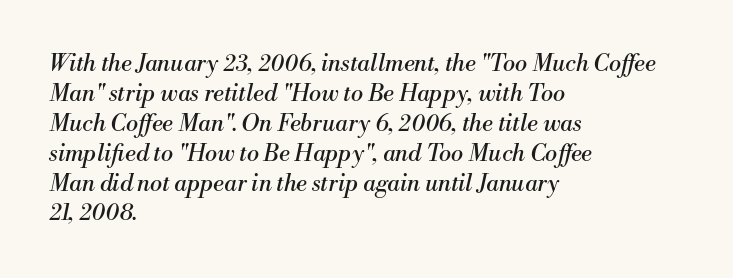
Q: Is the text bold? A: No.
Q: Is the text italic (slanted)? A: Yes, it leans right by about 13 degrees.
Q: Is the text underlined? A: No.
Q: How is the paragraph aligned? A: Left-aligned.
Q: Is the spacing between letters normal or unusually wide? A: Normal.
Q: Is the spacing between lines tight, normal or loose? A: Normal.
